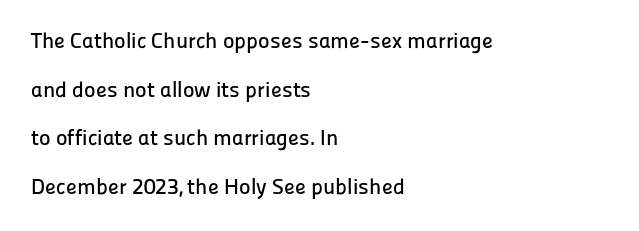
Q: Is the text italic (slanted)? A: No, it is upright.
Q: Is the text underlined? A: No.
Q: How is the paragraph aligned? A: Left-aligned.
Q: Is the spacing between letters normal or unusually wide? A: Normal.
Q: Is the spacing between lines tight, normal or loose? A: Loose.
